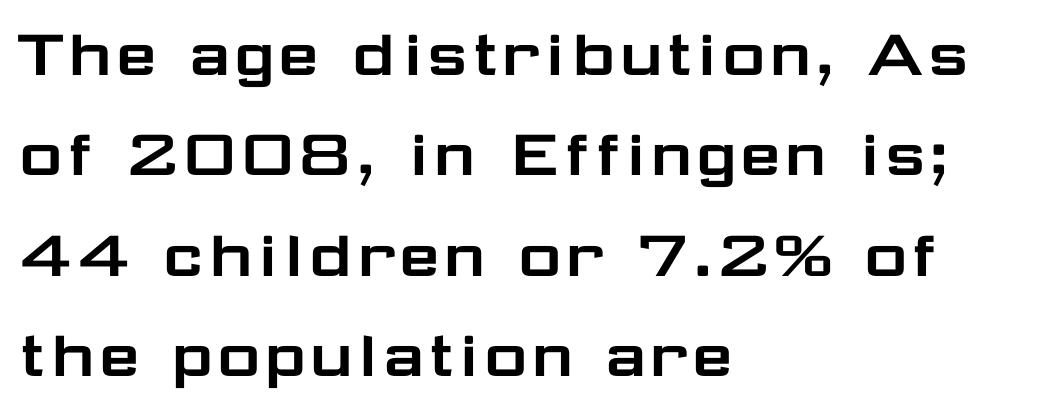
{"serif": "no", "italic": "no", "width": "wide", "stroke_contrast": "low", "x_height": "medium", "monospaced": "no", "underline": "no", "align": "left", "line_spacing": "normal", "line_spacing_ratio": 1.34, "letter_spacing": "normal", "letter_spacing_em": 0.0, "glyph_px": 75}
